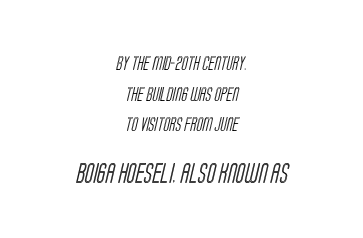
Anything drawn beneath the words? Only blank space. The compositor balanced each line on the midline. The composition opens small and finishes big. Compared with typical body copy, the letter spacing here is the same. Vertically, the passage feels expansive, rows floating well apart.
